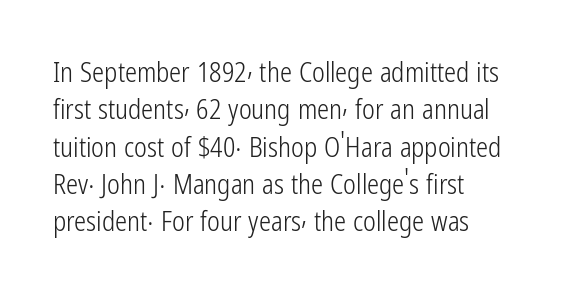
{"italic": "no", "bold": "no", "underline": "no", "align": "left", "line_spacing": "normal", "line_spacing_ratio": 1.38, "letter_spacing": "normal", "letter_spacing_em": 0.0, "glyph_px": 27}
